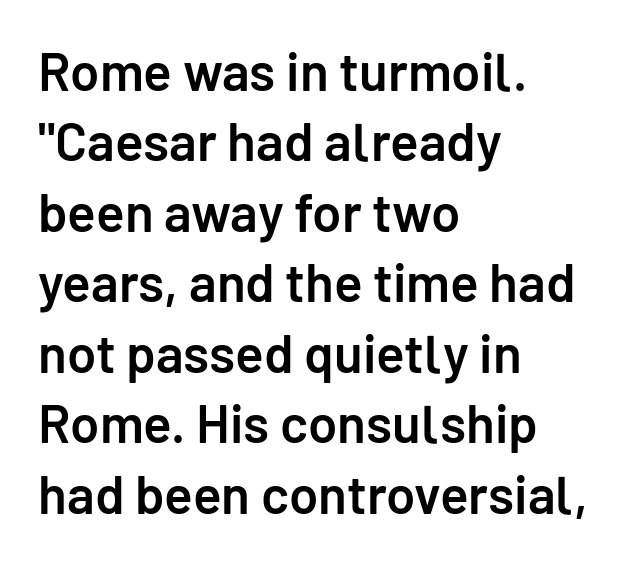
The image shows 53 px semibold sans-serif type, upright; set left-aligned, normal line spacing (1.33x), normal letter spacing, not underlined; low stroke contrast and a medium x-height.
